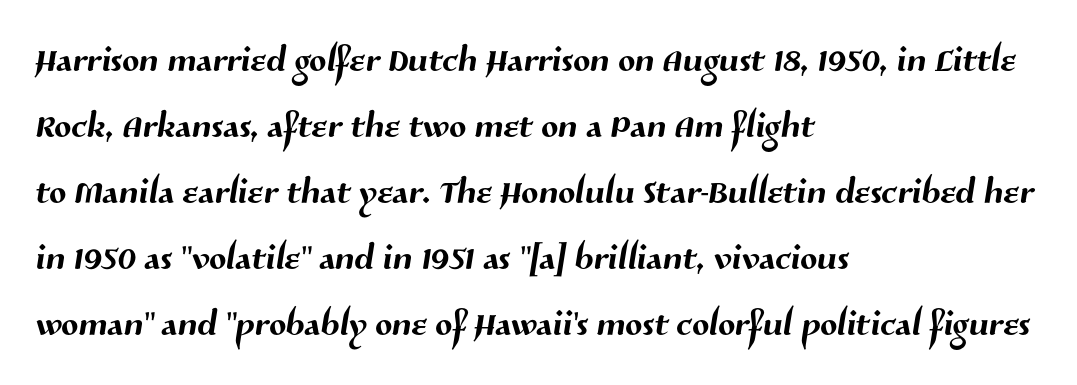
The image shows 50 px sans-serif type; set left-aligned, normal line spacing (1.32x), normal letter spacing, not underlined; medium stroke contrast and a medium x-height.
